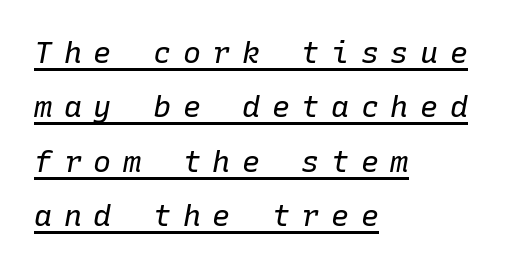
{"italic": "yes", "lean": "right", "slant_degrees": 10, "bold": "no", "weight": "regular", "width": "normal", "stroke_contrast": "low", "x_height": "medium", "monospaced": "yes", "underline": "yes", "align": "left", "line_spacing_ratio": 1.81, "letter_spacing": "wide", "letter_spacing_em": 0.39, "glyph_px": 30}
